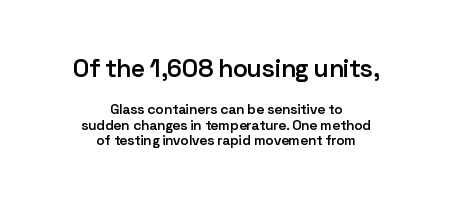
{"italic": "no", "bold": "semi", "underline": "no", "align": "center", "line_spacing": "tight", "line_spacing_ratio": 1.12, "letter_spacing": "normal", "letter_spacing_em": 0.0, "larger_block": "first", "size_ratio": 1.79, "glyph_px": 25}
